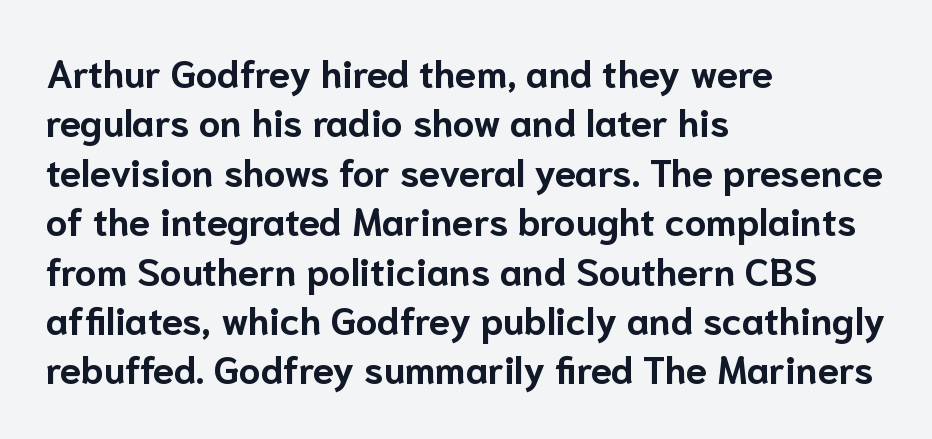
Q: Is the text bold? A: Yes.
Q: Is the text italic (slanted)? A: No, it is upright.
Q: Is the typeface a serif or a sans-serif typeface? A: Sans-serif.
Q: Is the text underlined? A: No.
Q: How is the paragraph aligned? A: Left-aligned.
Q: Is the spacing between letters normal or unusually wide? A: Normal.
Q: Is the spacing between lines tight, normal or loose? A: Normal.
Q: Width (condensed, normal, or wide)? A: Normal.
Q: Stroke contrast? A: Low.
Q: x-height? A: Medium.
Q: Monospaced? A: No.
